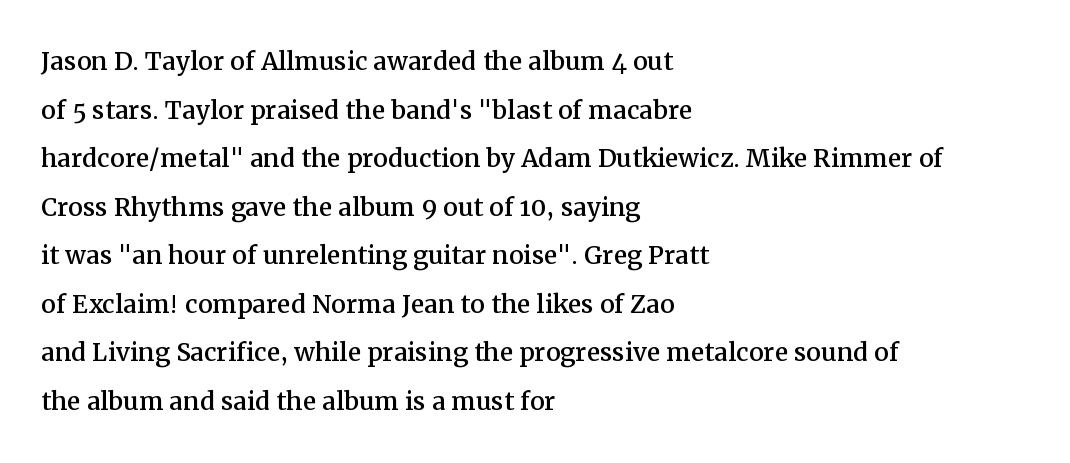
{"serif": "yes", "italic": "no", "width": "normal", "stroke_contrast": "medium", "x_height": "medium", "monospaced": "no", "underline": "no", "align": "left", "line_spacing": "normal", "line_spacing_ratio": 1.47, "letter_spacing": "normal", "letter_spacing_em": 0.0, "glyph_px": 33}
